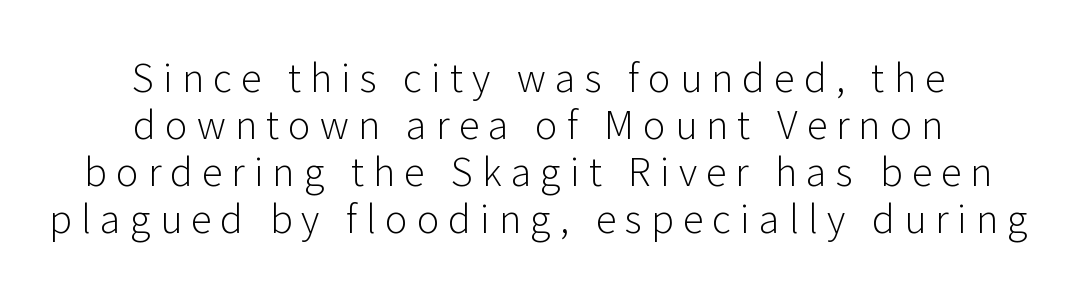
Q: Is the text bold? A: No.
Q: Is the text italic (slanted)? A: No, it is upright.
Q: Is the typeface a serif or a sans-serif typeface? A: Sans-serif.
Q: Is the text underlined? A: No.
Q: How is the paragraph aligned? A: Centered.
Q: Is the spacing between letters normal or unusually wide? A: Unusually wide.
Q: Width (condensed, normal, or wide)? A: Normal.
Q: Stroke contrast? A: Low.
Q: x-height? A: Medium.
Q: Monospaced? A: No.
